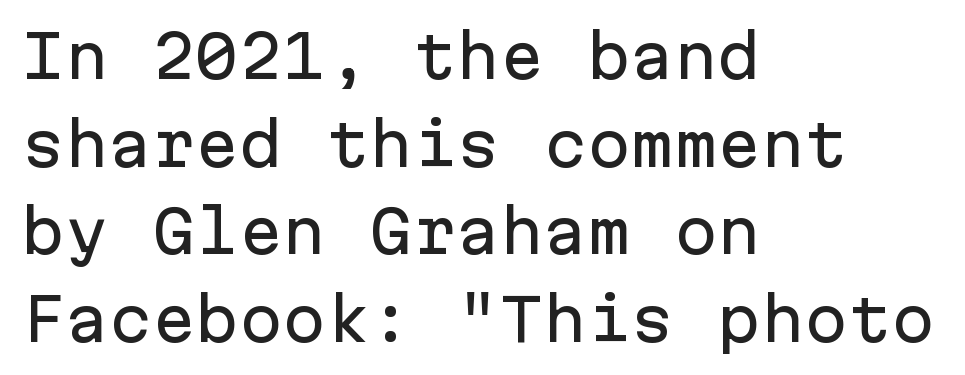
{"serif": "no", "italic": "no", "width": "normal", "stroke_contrast": "low", "x_height": "medium", "monospaced": "yes", "underline": "no", "align": "left", "line_spacing": "normal", "line_spacing_ratio": 1.51, "letter_spacing": "normal", "letter_spacing_em": 0.0, "glyph_px": 58}
